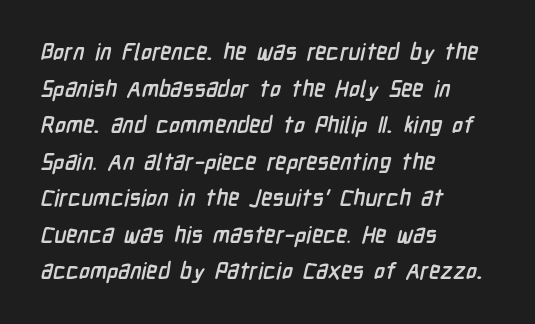
The image shows 23 px bold type; set left-aligned, normal line spacing (1.59x), normal letter spacing, not underlined.
